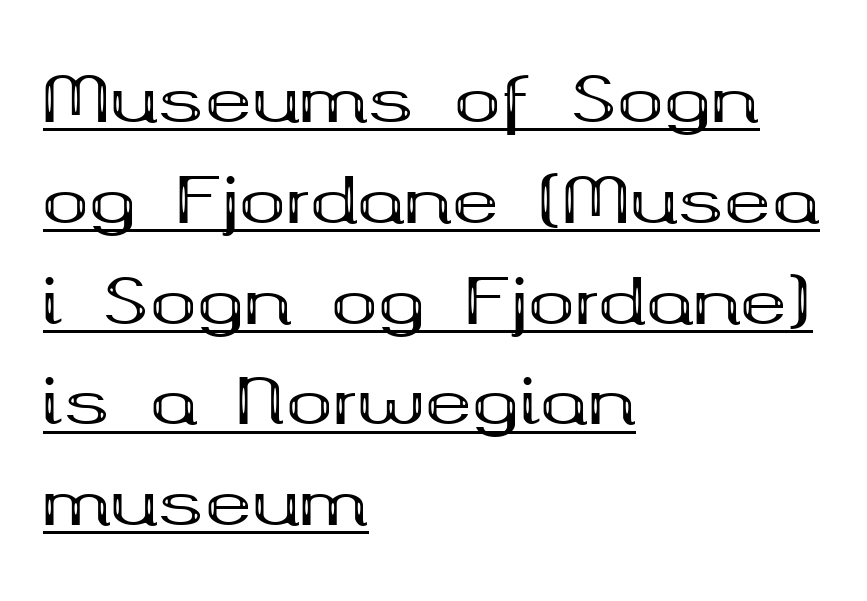
The image shows 63 px bold, wide serif type, upright; set left-aligned, normal line spacing (1.6x), normal letter spacing, underlined; medium stroke contrast and a medium x-height.
